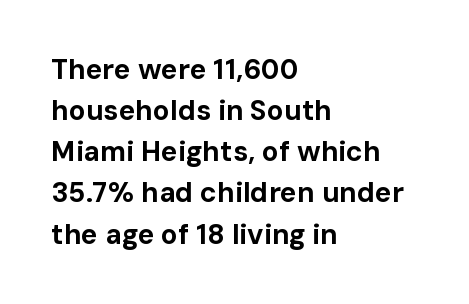
Q: Is the text bold? A: Yes.
Q: Is the text italic (slanted)? A: No, it is upright.
Q: Is the typeface a serif or a sans-serif typeface? A: Sans-serif.
Q: Is the text underlined? A: No.
Q: How is the paragraph aligned? A: Left-aligned.
Q: Is the spacing between letters normal or unusually wide? A: Normal.
Q: Is the spacing between lines tight, normal or loose? A: Normal.
Q: Width (condensed, normal, or wide)? A: Normal.
Q: Stroke contrast? A: Low.
Q: x-height? A: Medium.
Q: Monospaced? A: No.
